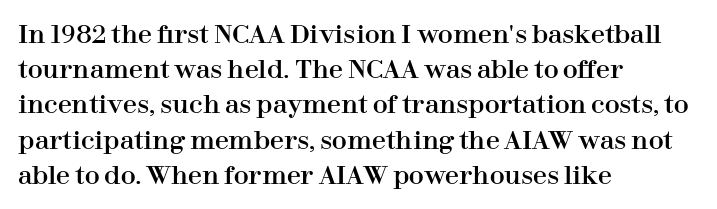
{"italic": "no", "underline": "no", "align": "left", "line_spacing": "normal", "line_spacing_ratio": 1.41, "letter_spacing": "normal", "letter_spacing_em": 0.0, "glyph_px": 25}
